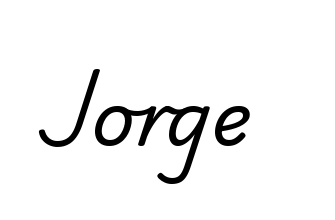
{"serif": "no", "bold": "no", "weight": "regular", "width": "normal", "stroke_contrast": "low", "x_height": "small", "monospaced": "no", "underline": "no", "letter_spacing": "normal", "letter_spacing_em": 0.0, "glyph_px": 75}
